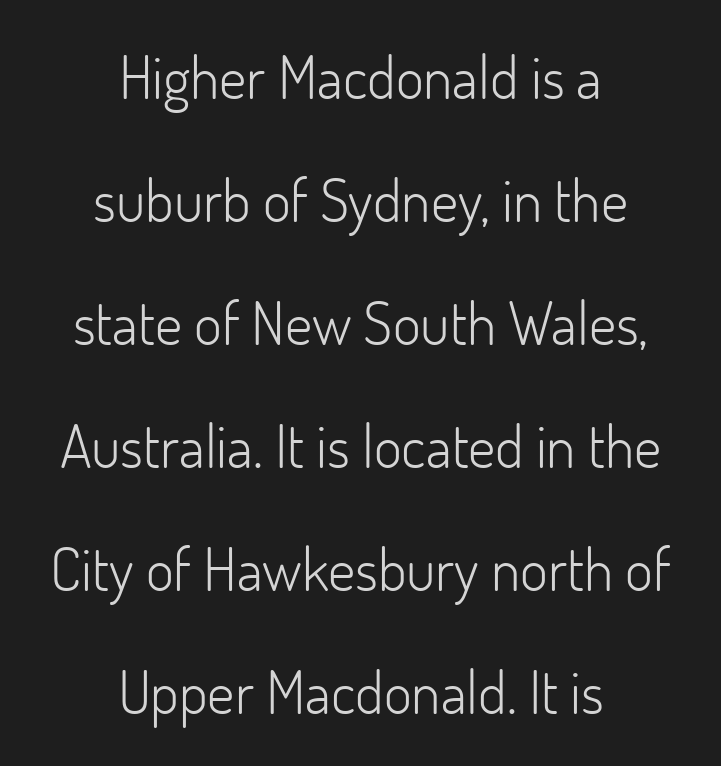
Q: Is the text bold? A: No.
Q: Is the text italic (slanted)? A: No, it is upright.
Q: Is the typeface a serif or a sans-serif typeface? A: Sans-serif.
Q: Is the text underlined? A: No.
Q: How is the paragraph aligned? A: Centered.
Q: Is the spacing between letters normal or unusually wide? A: Normal.
Q: Is the spacing between lines tight, normal or loose? A: Loose.
Q: Width (condensed, normal, or wide)? A: Normal.
Q: Stroke contrast? A: Low.
Q: x-height? A: Small.
Q: Monospaced? A: No.
